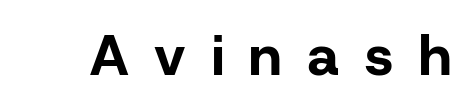
Strong, thick strokes mark this as bold type. Lines of text with bare space underneath. Nothing sits at the stroke ends, so this counts as sans-serif. The axis of the letterforms is exactly vertical. Is this a fixed-width face? No — the glyphs have proportional, varying widths.
